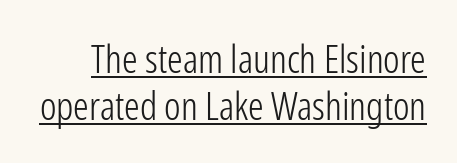
{"serif": "no", "italic": "no", "bold": "no", "weight": "light", "width": "condensed", "stroke_contrast": "low", "x_height": "medium", "monospaced": "no", "underline": "yes", "line_spacing_ratio": 1.2, "letter_spacing": "normal", "letter_spacing_em": 0.0, "glyph_px": 39}
